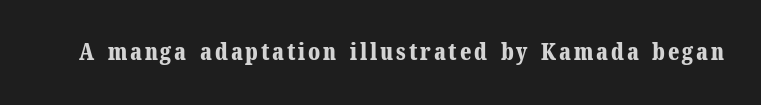
{"italic": "no", "bold": "yes", "underline": "no", "glyph_px": 23}
